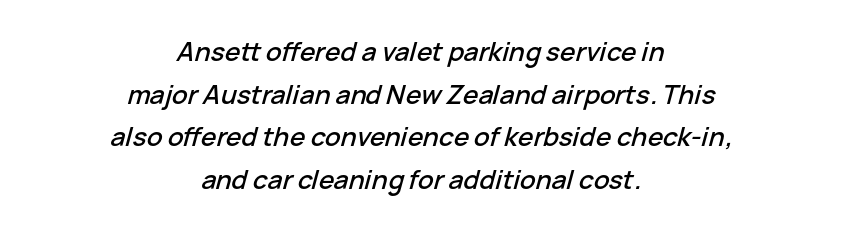
{"italic": "yes", "lean": "right", "slant_degrees": 15, "underline": "no", "align": "center", "line_spacing": "normal", "line_spacing_ratio": 1.64, "letter_spacing": "normal", "letter_spacing_em": 0.0, "glyph_px": 26}
